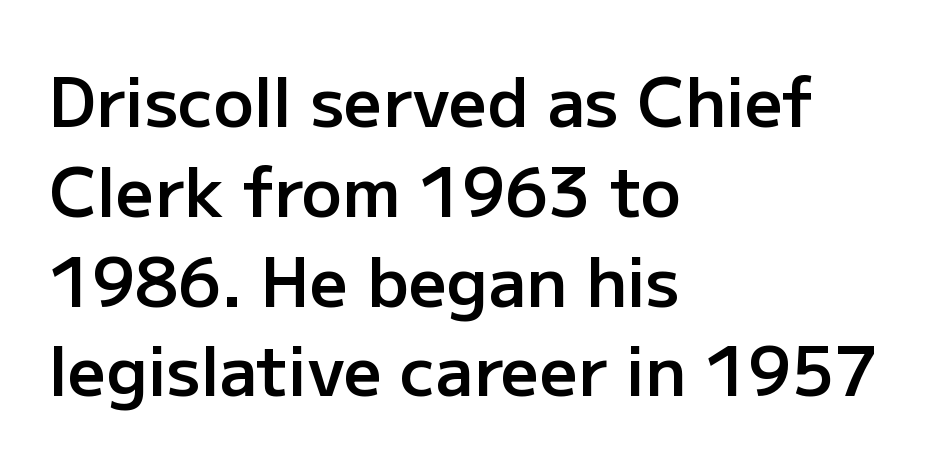
Each letter keeps its own natural width here, so spacing adapts to shape. Look at the stroke-to-counter ratio: somewhat heavy, a semibold. The letters sit at their default tracking, neither squeezed nor spread. Teacher's note: observe the even left margin — that is flush-left alignment. The characters display no serif detailing; their extremities are plain. The rows are spaced the way most documents space them.
